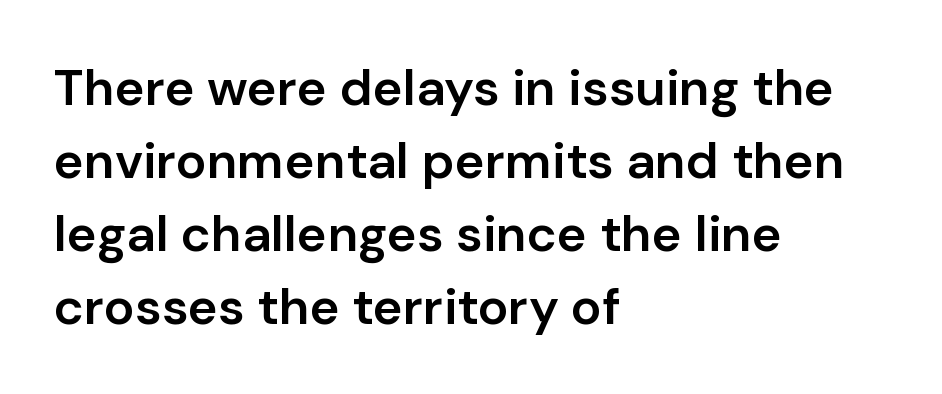
This sample has the flowing, uneven cadence of proportional lettering. Descenders are the only things crossing below the line. The passage is arranged the way most books set body copy — flush left. Between one letter and the next there's only the usual sliver of space.
